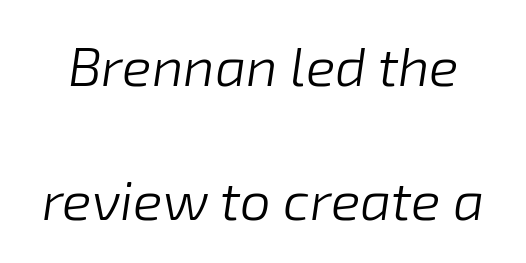
{"italic": "yes", "lean": "right", "slant_degrees": 8, "bold": "no", "weight": "light", "width": "normal", "stroke_contrast": "low", "x_height": "medium", "monospaced": "no", "underline": "no", "line_spacing": "loose", "line_spacing_ratio": 2.43, "letter_spacing": "normal", "letter_spacing_em": 0.0, "glyph_px": 55}
